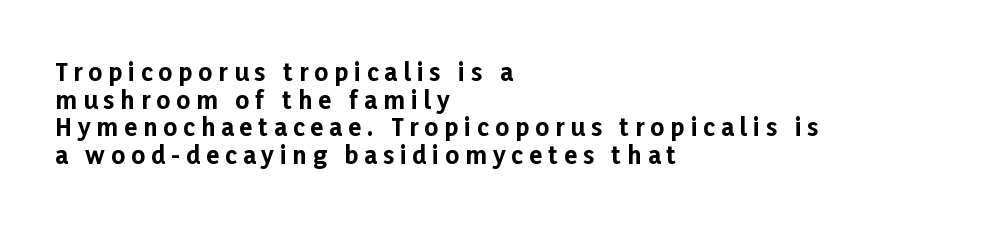
Q: Is the text bold? A: Yes.
Q: Is the text italic (slanted)? A: No, it is upright.
Q: Is the text underlined? A: No.
Q: How is the paragraph aligned? A: Left-aligned.
Q: Is the spacing between letters normal or unusually wide? A: Unusually wide.
Q: Is the spacing between lines tight, normal or loose? A: Tight.
